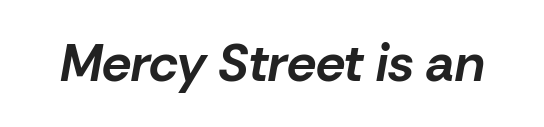
Q: Is the text bold? A: Yes.
Q: Is the text italic (slanted)? A: Yes, it leans right by about 10 degrees.
Q: Is the text underlined? A: No.
Q: Is the spacing between letters normal or unusually wide? A: Normal.
Q: Width (condensed, normal, or wide)? A: Normal.
Q: Stroke contrast? A: Low.
Q: x-height? A: Medium.
Q: Monospaced? A: No.
